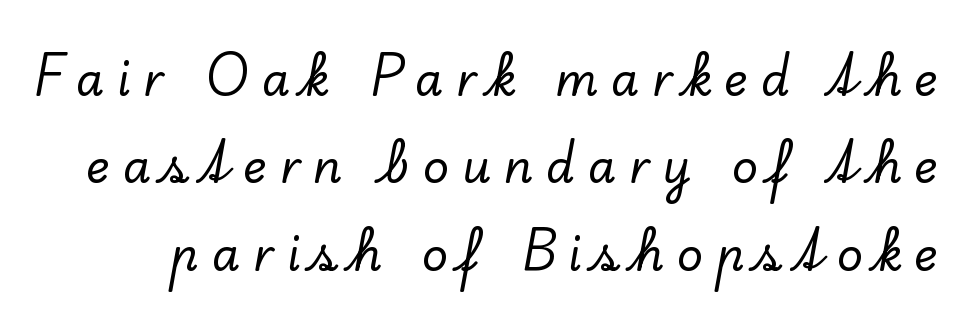
Q: Is the text italic (slanted)? A: Yes.
Q: Is the typeface a serif or a sans-serif typeface? A: Serif.
Q: Is the text underlined? A: No.
Q: Is the spacing between letters normal or unusually wide? A: Unusually wide.
Q: Is the spacing between lines tight, normal or loose? A: Loose.
Q: Width (condensed, normal, or wide)? A: Normal.
Q: Stroke contrast? A: Low.
Q: x-height? A: Small.
Q: Monospaced? A: No.
